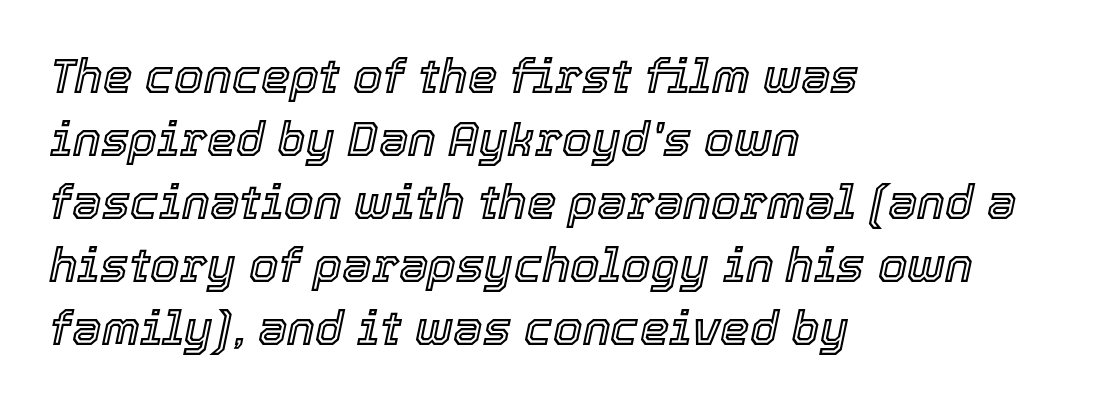
Descender tails drop into unmarked territory. Looks like regular typesetting: each glyph gets only the width it needs. Vertically, the passage feels balanced, rows spaced as you'd expect. These lines were composed using italics.
